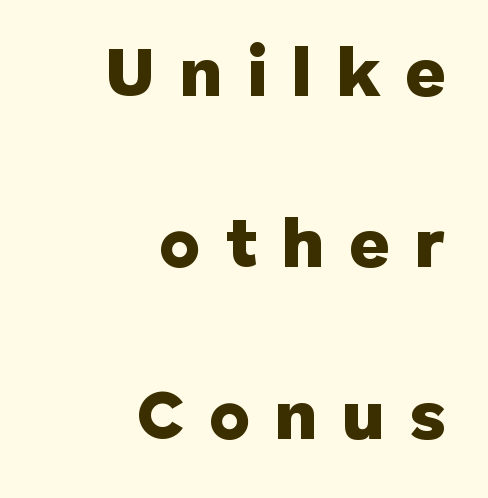
Q: Is the text bold? A: Yes.
Q: Is the text italic (slanted)? A: No, it is upright.
Q: Is the typeface a serif or a sans-serif typeface? A: Sans-serif.
Q: Is the text underlined? A: No.
Q: How is the paragraph aligned? A: Right-aligned.
Q: Is the spacing between letters normal or unusually wide? A: Unusually wide.
Q: Is the spacing between lines tight, normal or loose? A: Loose.
Q: Width (condensed, normal, or wide)? A: Normal.
Q: Stroke contrast? A: Low.
Q: x-height? A: Medium.
Q: Monospaced? A: No.
